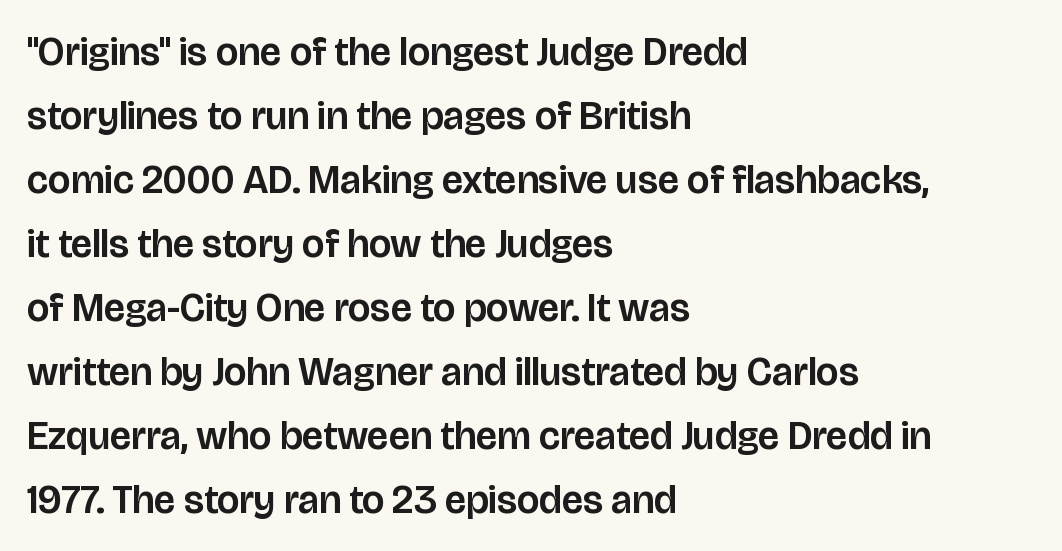
Q: Is the text italic (slanted)? A: No, it is upright.
Q: Is the typeface a serif or a sans-serif typeface? A: Sans-serif.
Q: Is the text underlined? A: No.
Q: How is the paragraph aligned? A: Left-aligned.
Q: Is the spacing between letters normal or unusually wide? A: Normal.
Q: Is the spacing between lines tight, normal or loose? A: Normal.
Q: Width (condensed, normal, or wide)? A: Normal.
Q: Stroke contrast? A: Low.
Q: x-height? A: Large.
Q: Monospaced? A: No.
